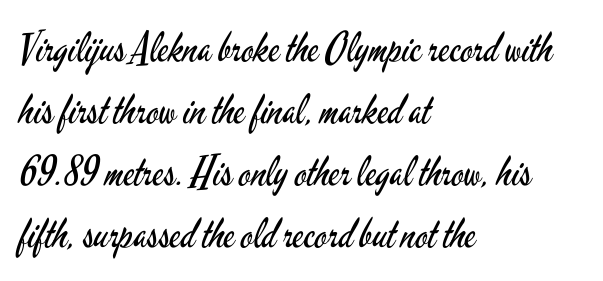
The image shows 41 px regular-weight, condensed sans-serif type; set left-aligned, normal line spacing (1.51x), normal letter spacing, not underlined; low stroke contrast and a small x-height.
